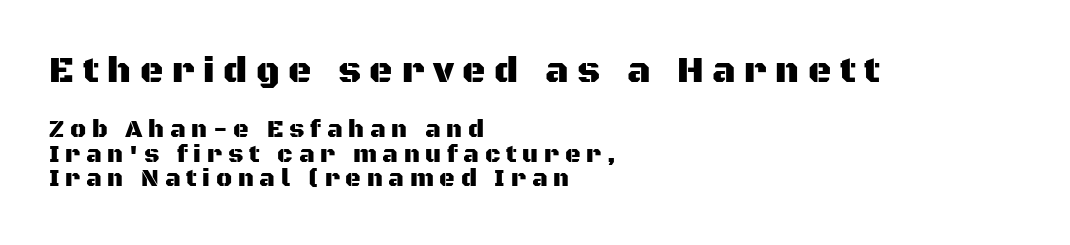
Q: Is the text italic (slanted)? A: No, it is upright.
Q: Is the typeface a serif or a sans-serif typeface? A: Sans-serif.
Q: Is the text underlined? A: No.
Q: How is the paragraph aligned? A: Left-aligned.
Q: Is the spacing between letters normal or unusually wide? A: Unusually wide.
Q: Is the spacing between lines tight, normal or loose? A: Tight.
Q: Which block of text is set in a larger size, the first (top) or the second (bottom)? A: The first (top) one.
Q: Width (condensed, normal, or wide)? A: Normal.
Q: Stroke contrast? A: Medium.
Q: x-height? A: Large.
Q: Monospaced? A: No.
